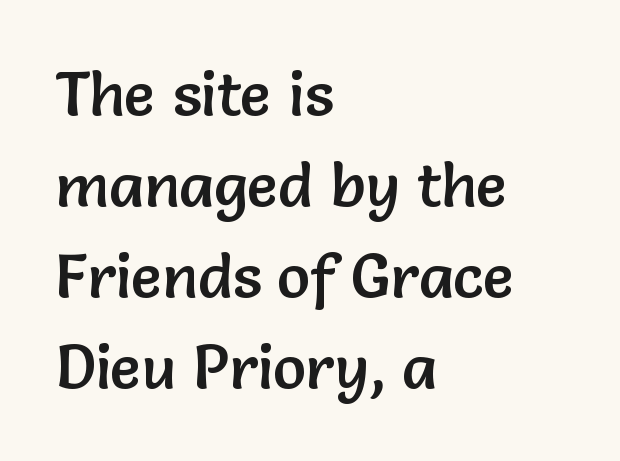
The image shows 62 px sans-serif type, upright; set left-aligned, normal line spacing (1.47x), normal letter spacing, not underlined; low stroke contrast and a medium x-height.
